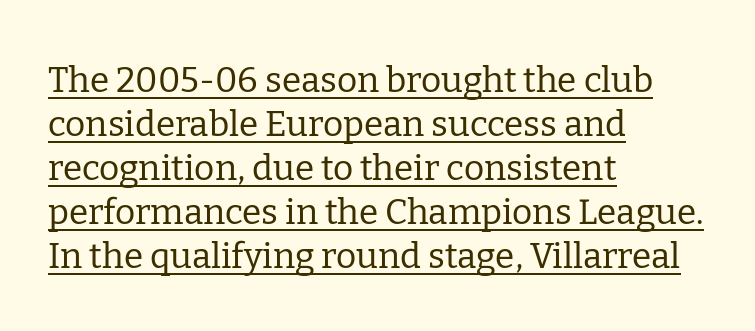
The image shows 35 px regular-weight serif type, upright; set left-aligned, normal line spacing (1.26x), normal letter spacing, underlined; low stroke contrast and a medium x-height.
